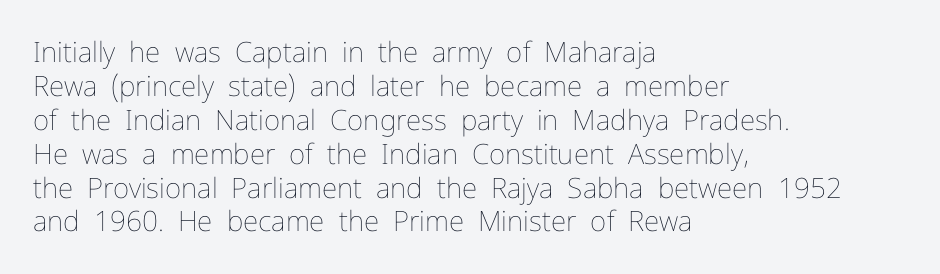
The image shows 28 px thin type, upright; set left-aligned, line spacing 1.21x, normal letter spacing, not underlined; low stroke contrast and a medium x-height.
